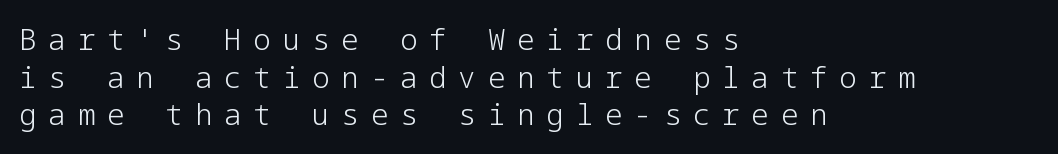
Is there any slant? The stems are plumb. The horizontal fit of the characters is loose and conspicuously gappy. This sample uses a sans-serif face. Stems and bowls with no extra thickness — not bold. The baseline area is clear.
